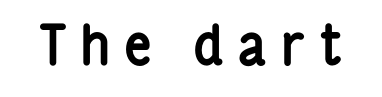
The image shows 55 px semibold, condensed sans-serif type, upright; set unusually wide letter spacing (+0.24 em), not underlined; low stroke contrast and a medium x-height.
